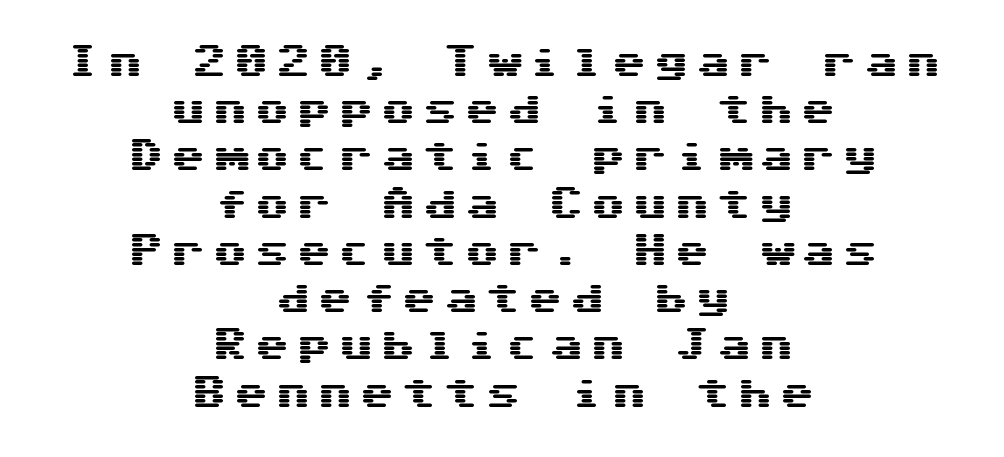
Q: Is the text italic (slanted)? A: No, it is upright.
Q: Is the typeface a serif or a sans-serif typeface? A: Sans-serif.
Q: Is the text underlined? A: No.
Q: How is the paragraph aligned? A: Centered.
Q: Is the spacing between letters normal or unusually wide? A: Unusually wide.
Q: Is the spacing between lines tight, normal or loose? A: Normal.
Q: Width (condensed, normal, or wide)? A: Wide.
Q: Stroke contrast? A: Medium.
Q: x-height? A: Medium.
